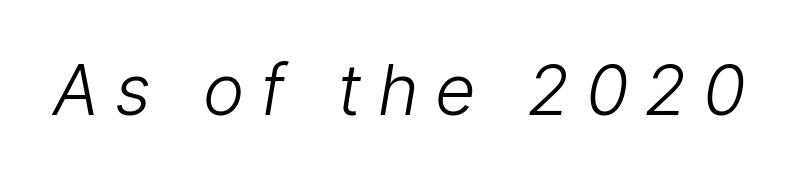
Q: Is the text bold? A: No.
Q: Is the text italic (slanted)? A: Yes, it leans right by about 9 degrees.
Q: Is the text underlined? A: No.
Q: Is the spacing between letters normal or unusually wide? A: Unusually wide.
Q: Width (condensed, normal, or wide)? A: Condensed.
Q: Stroke contrast? A: Low.
Q: x-height? A: Medium.
Q: Monospaced? A: No.
